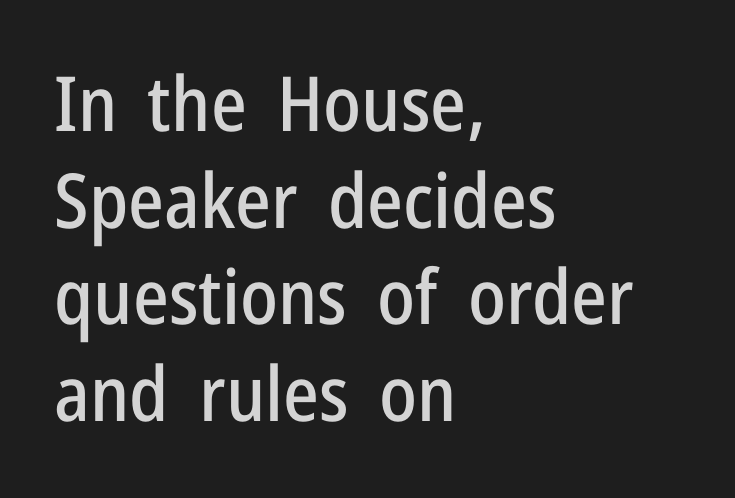
The image shows 76 px condensed sans-serif type, upright; set left-aligned, normal line spacing (1.27x), normal letter spacing, not underlined; low stroke contrast and a medium x-height.
